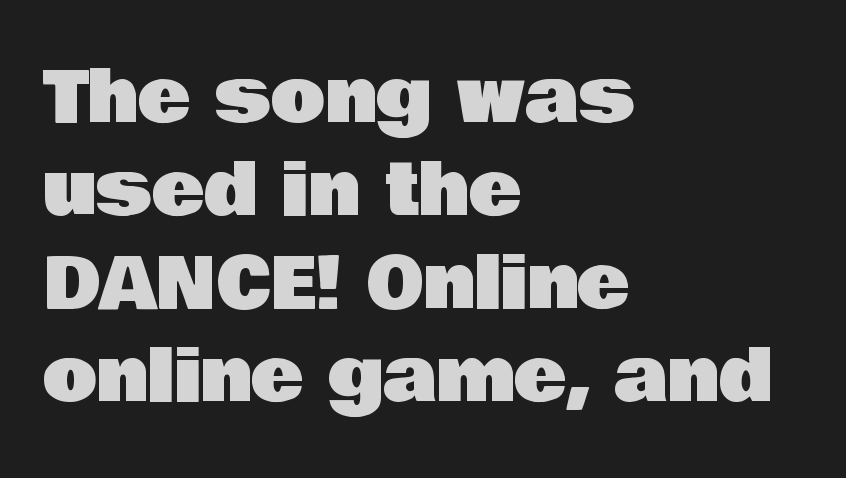
{"serif": "no", "italic": "no", "width": "normal", "stroke_contrast": "low", "x_height": "large", "monospaced": "no", "underline": "no", "align": "left", "line_spacing": "normal", "line_spacing_ratio": 1.31, "letter_spacing": "normal", "letter_spacing_em": 0.0, "glyph_px": 71}
